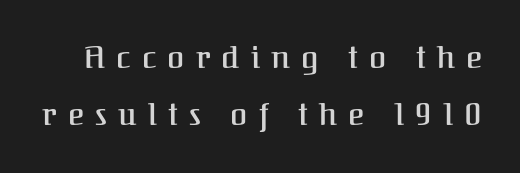
Q: Is the text italic (slanted)? A: No, it is upright.
Q: Is the typeface a serif or a sans-serif typeface? A: Serif.
Q: Is the text underlined? A: No.
Q: Is the spacing between letters normal or unusually wide? A: Unusually wide.
Q: Width (condensed, normal, or wide)? A: Normal.
Q: Stroke contrast? A: Medium.
Q: x-height? A: Medium.
Q: Monospaced? A: No.
